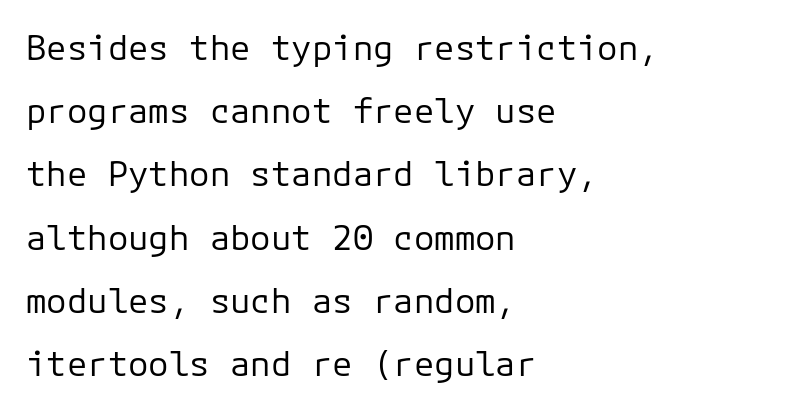
Q: Is the text bold? A: No.
Q: Is the text italic (slanted)? A: No, it is upright.
Q: Is the typeface a serif or a sans-serif typeface? A: Sans-serif.
Q: Is the text underlined? A: No.
Q: How is the paragraph aligned? A: Left-aligned.
Q: Is the spacing between letters normal or unusually wide? A: Normal.
Q: Width (condensed, normal, or wide)? A: Normal.
Q: Stroke contrast? A: Low.
Q: x-height? A: Medium.
